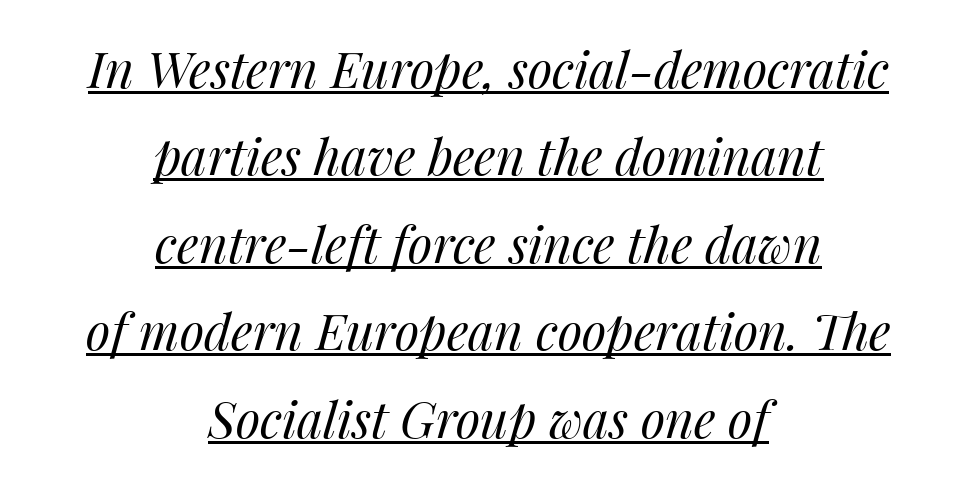
The image shows 50 px regular-weight type, italic (leaning right); set centered, line spacing 1.75x, normal letter spacing, underlined; medium stroke contrast and a medium x-height.
